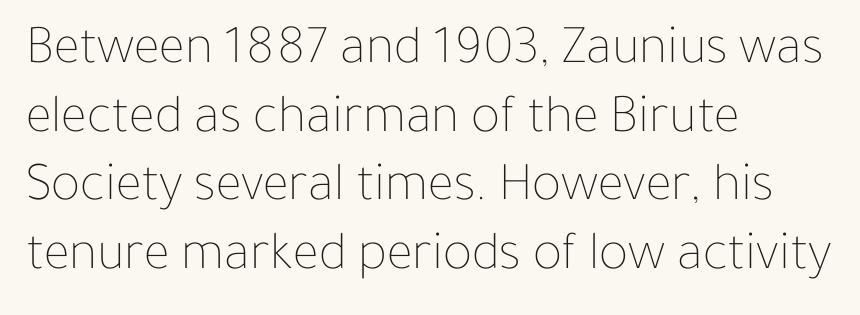
Q: Is the text bold? A: No.
Q: Is the text italic (slanted)? A: No, it is upright.
Q: Is the text underlined? A: No.
Q: How is the paragraph aligned? A: Left-aligned.
Q: Is the spacing between letters normal or unusually wide? A: Normal.
Q: Is the spacing between lines tight, normal or loose? A: Normal.
Q: Width (condensed, normal, or wide)? A: Normal.
Q: Stroke contrast? A: Low.
Q: x-height? A: Medium.
Q: Monospaced? A: No.
